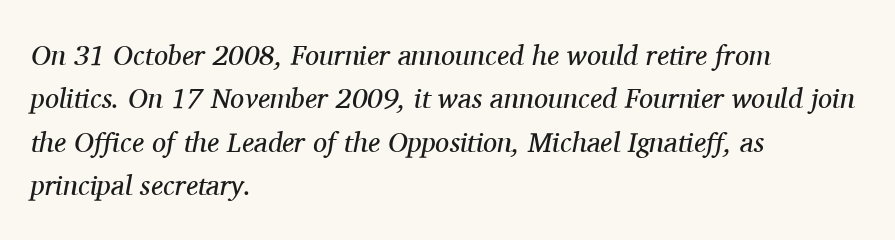
Posture: slanted. The area under the type is left untouched. The rendering keeps characters at their native spacing. Line starts are locked; line ends wander.
